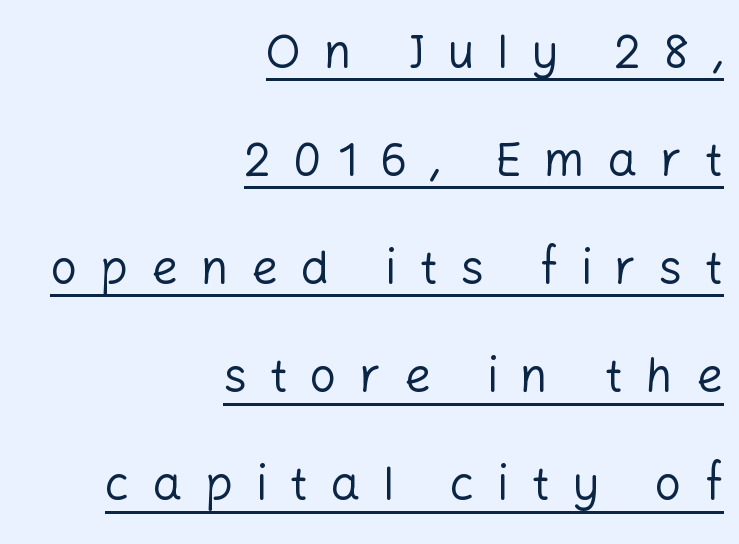
Q: Is the text bold? A: No.
Q: Is the text italic (slanted)? A: No, it is upright.
Q: Is the typeface a serif or a sans-serif typeface? A: Sans-serif.
Q: Is the text underlined? A: Yes.
Q: How is the paragraph aligned? A: Right-aligned.
Q: Is the spacing between letters normal or unusually wide? A: Unusually wide.
Q: Is the spacing between lines tight, normal or loose? A: Loose.
Q: Width (condensed, normal, or wide)? A: Normal.
Q: Stroke contrast? A: Low.
Q: x-height? A: Medium.
Q: Monospaced? A: No.
